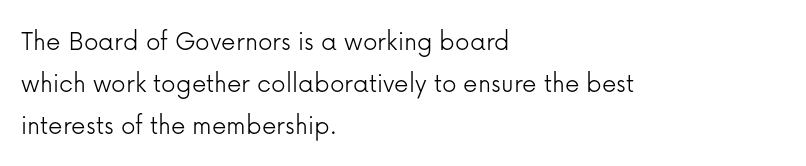
The characters are drawn with everyday or finer stroke widths. Proportional: the letters do not fall into vertical columns. The font family rendered here belongs to the sans-serif group. Quick note: interline space is typical. The setting favours the left margin, as ordinary paragraphs usually do. The lettering stays uniformly vertical, giving the passage a roman look.
